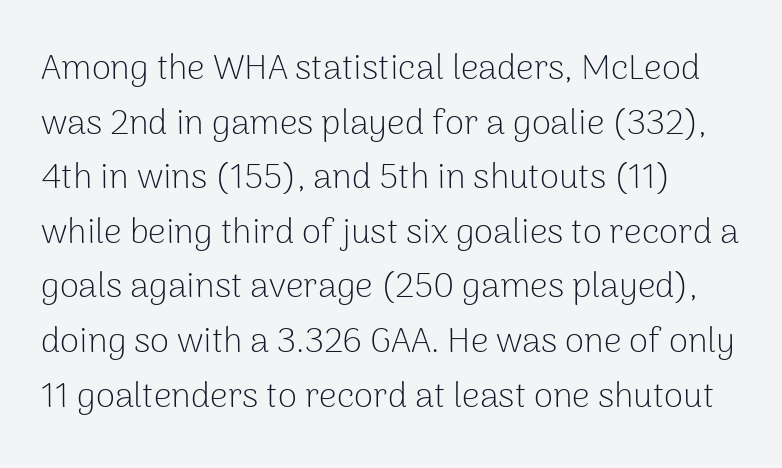
The image shows 35 px light sans-serif type, upright; set left-aligned, normal line spacing (1.56x), normal letter spacing, not underlined; low stroke contrast and a medium x-height.
